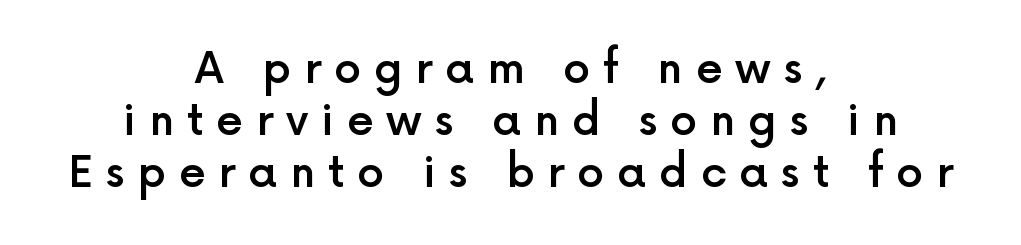
The image shows 43 px semibold sans-serif type, upright; set centered, line spacing 1.21x, unusually wide letter spacing (+0.3 em), not underlined; a medium x-height.
